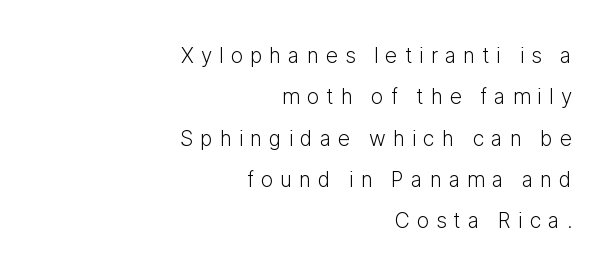
{"italic": "no", "bold": "no", "underline": "no", "align": "right", "line_spacing": "loose", "line_spacing_ratio": 1.97, "letter_spacing": "wide", "letter_spacing_em": 0.33, "glyph_px": 21}
